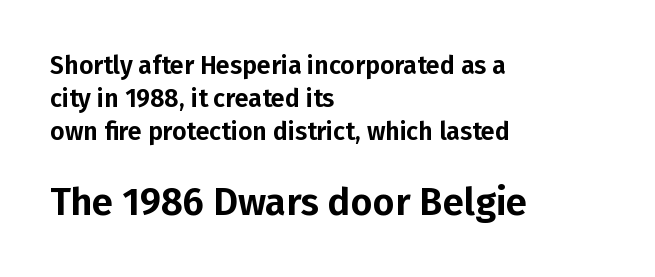
The image shows 38 px sans-serif type, upright; set left-aligned, normal line spacing (1.32x), normal letter spacing, not underlined; the second (bottom) block is 1.52x larger; low stroke contrast and a medium x-height.
